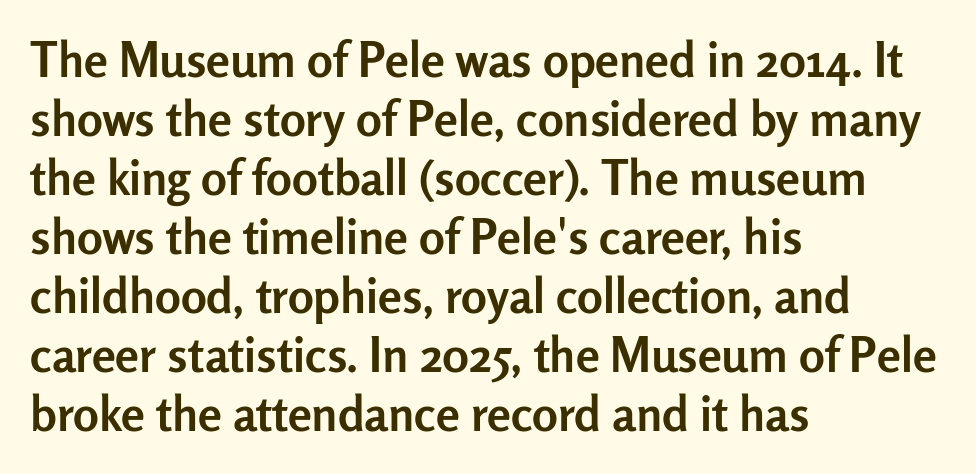
{"serif": "no", "italic": "no", "bold": "yes", "weight": "semibold", "width": "normal", "stroke_contrast": "low", "x_height": "medium", "monospaced": "no", "underline": "no", "align": "left", "line_spacing_ratio": 1.23, "letter_spacing": "normal", "letter_spacing_em": 0.0, "glyph_px": 48}
